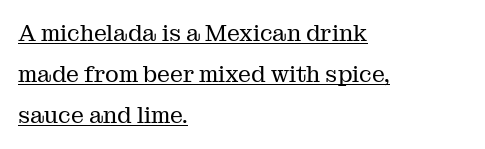
The image shows 23 px text type, upright; set left-aligned, line spacing 1.79x, normal letter spacing, underlined.
